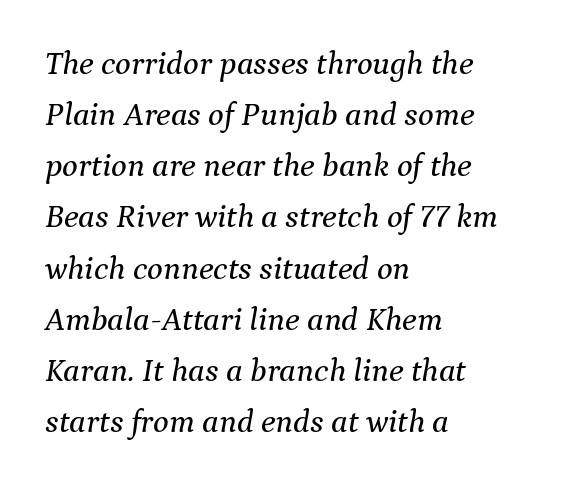
The image shows 33 px serif type, italic (leaning right); set left-aligned, normal line spacing (1.55x), normal letter spacing, not underlined; medium stroke contrast and a medium x-height.
